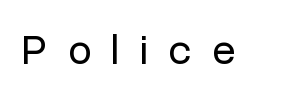
{"serif": "no", "italic": "no", "bold": "no", "weight": "regular", "width": "normal", "stroke_contrast": "low", "x_height": "medium", "monospaced": "no", "underline": "no", "letter_spacing": "wide", "letter_spacing_em": 0.49, "glyph_px": 42}
